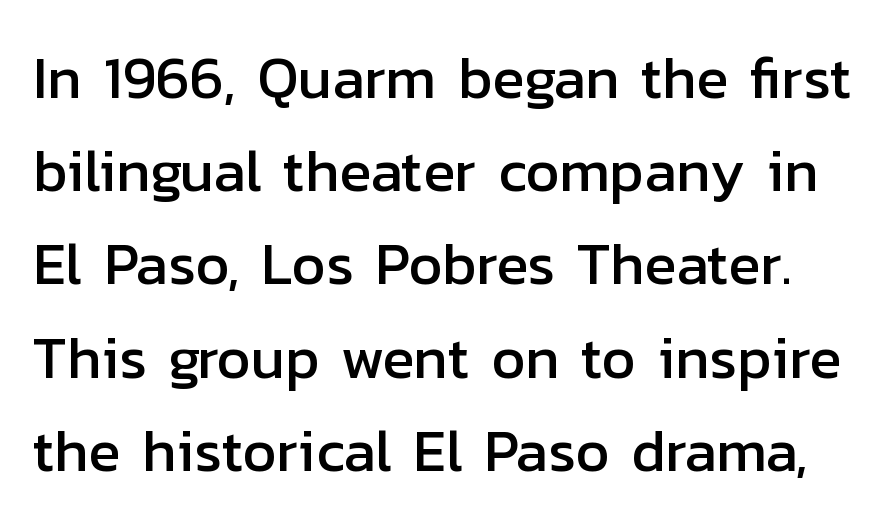
{"serif": "no", "italic": "no", "width": "normal", "stroke_contrast": "low", "x_height": "medium", "monospaced": "no", "underline": "no", "line_spacing": "normal", "line_spacing_ratio": 1.58, "letter_spacing": "normal", "letter_spacing_em": 0.0, "glyph_px": 59}
